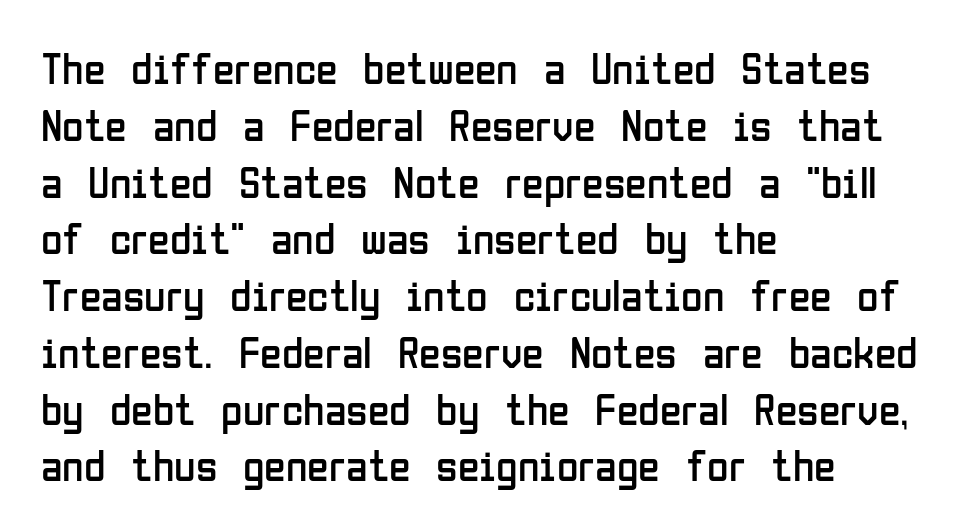
Q: Is the text bold? A: No.
Q: Is the text italic (slanted)? A: No, it is upright.
Q: Is the typeface a serif or a sans-serif typeface? A: Sans-serif.
Q: Is the text underlined? A: No.
Q: How is the paragraph aligned? A: Left-aligned.
Q: Is the spacing between letters normal or unusually wide? A: Normal.
Q: Is the spacing between lines tight, normal or loose? A: Normal.
Q: Width (condensed, normal, or wide)? A: Condensed.
Q: Stroke contrast? A: Low.
Q: x-height? A: Medium.
Q: Monospaced? A: No.
